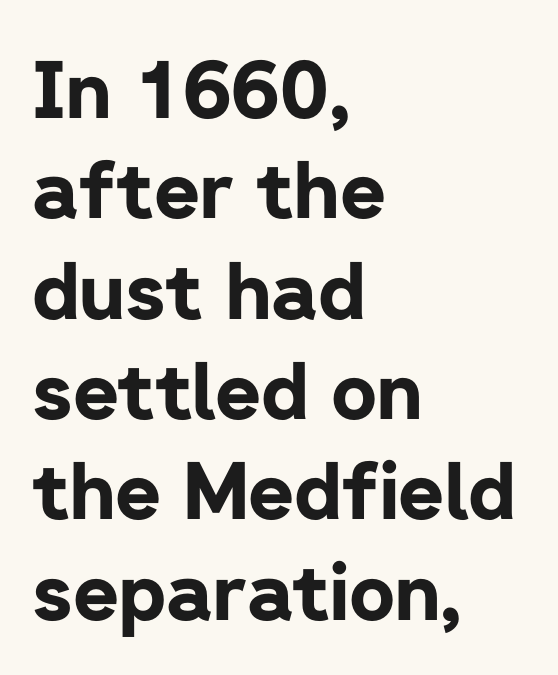
Q: Is the text bold? A: Yes.
Q: Is the text italic (slanted)? A: No, it is upright.
Q: Is the typeface a serif or a sans-serif typeface? A: Sans-serif.
Q: Is the text underlined? A: No.
Q: How is the paragraph aligned? A: Left-aligned.
Q: Is the spacing between letters normal or unusually wide? A: Normal.
Q: Is the spacing between lines tight, normal or loose? A: Normal.
Q: Width (condensed, normal, or wide)? A: Normal.
Q: Stroke contrast? A: Low.
Q: x-height? A: Medium.
Q: Monospaced? A: No.
